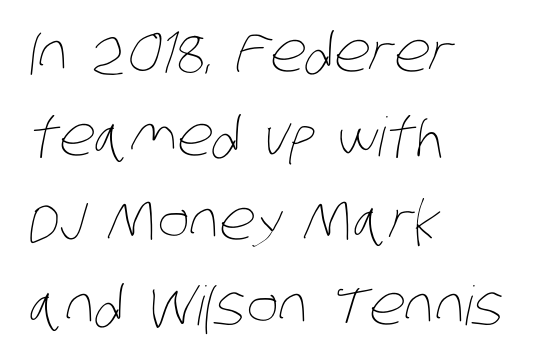
The image shows 54 px thin, condensed type; set left-aligned, normal line spacing (1.56x), normal letter spacing, not underlined; low stroke contrast and a large x-height.
